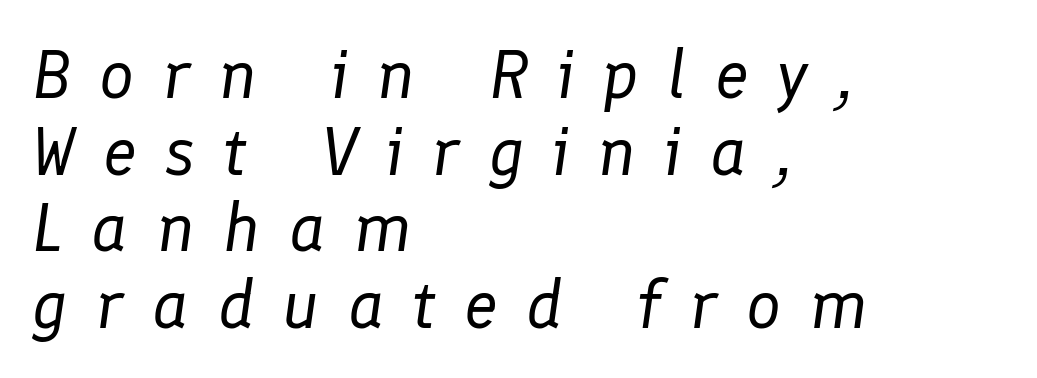
Q: Is the text bold? A: No.
Q: Is the text italic (slanted)? A: Yes, it leans right by about 8 degrees.
Q: Is the text underlined? A: No.
Q: How is the paragraph aligned? A: Left-aligned.
Q: Is the spacing between letters normal or unusually wide? A: Unusually wide.
Q: Is the spacing between lines tight, normal or loose? A: Tight.
Q: Width (condensed, normal, or wide)? A: Normal.
Q: Stroke contrast? A: Low.
Q: x-height? A: Medium.
Q: Monospaced? A: No.
